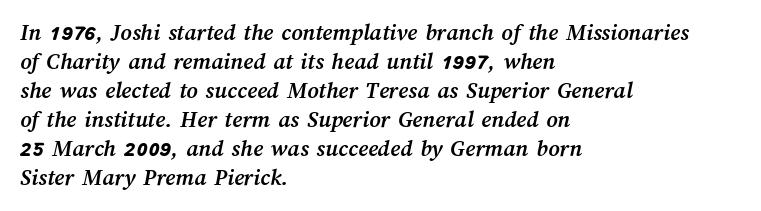
The image shows 24 px bold type; set left-aligned, line spacing 1.21x, normal letter spacing, not underlined.
